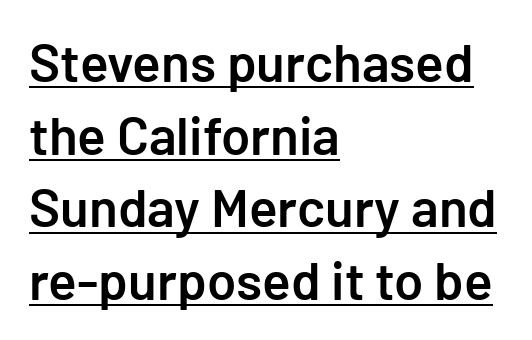
{"serif": "no", "italic": "no", "bold": "semi", "weight": "semibold", "width": "normal", "stroke_contrast": "low", "x_height": "medium", "underline": "yes", "align": "left", "line_spacing": "normal", "line_spacing_ratio": 1.37, "letter_spacing": "normal", "letter_spacing_em": 0.0, "glyph_px": 53}
